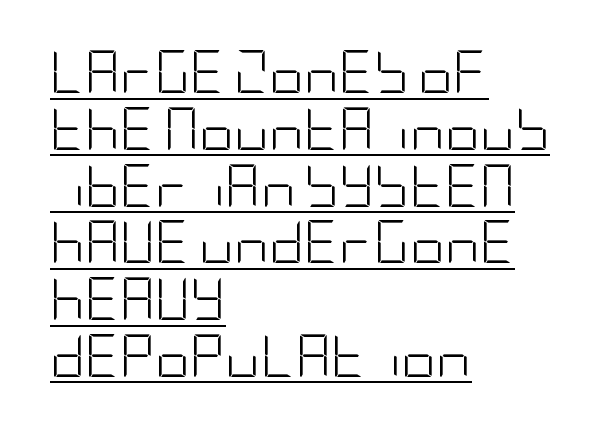
{"serif": "no", "italic": "no", "bold": "no", "weight": "light", "width": "condensed", "stroke_contrast": "low", "x_height": "large", "underline": "yes", "align": "left", "line_spacing": "normal", "line_spacing_ratio": 1.32, "letter_spacing": "normal", "letter_spacing_em": 0.0, "glyph_px": 43}
